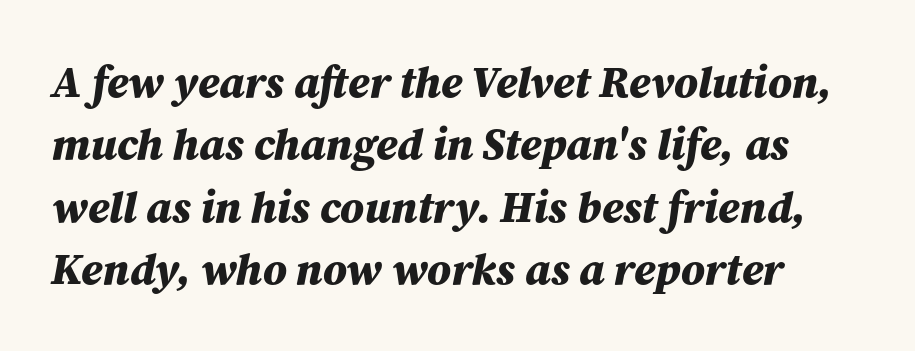
{"italic": "yes", "lean": "right", "slant_degrees": 12, "bold": "yes", "weight": "bold", "width": "normal", "stroke_contrast": "medium", "x_height": "medium", "monospaced": "no", "underline": "no", "line_spacing": "normal", "line_spacing_ratio": 1.42, "letter_spacing": "normal", "letter_spacing_em": 0.0, "glyph_px": 44}
